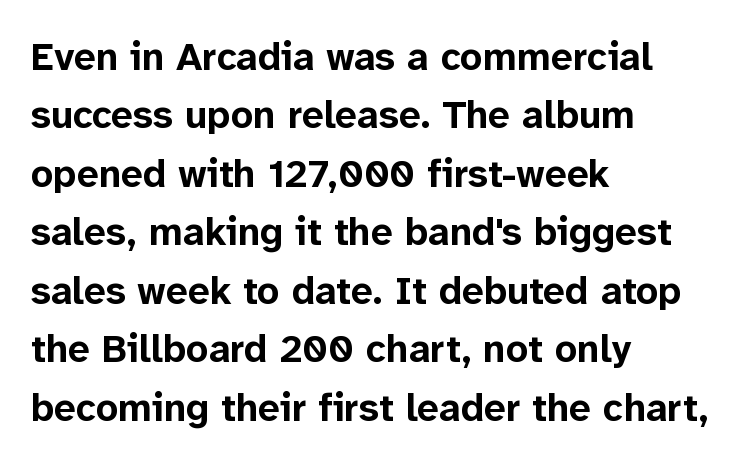
{"serif": "no", "italic": "no", "bold": "yes", "weight": "bold", "width": "normal", "stroke_contrast": "low", "x_height": "medium", "monospaced": "no", "underline": "no", "align": "left", "line_spacing": "normal", "line_spacing_ratio": 1.5, "letter_spacing": "normal", "letter_spacing_em": 0.0, "glyph_px": 39}
